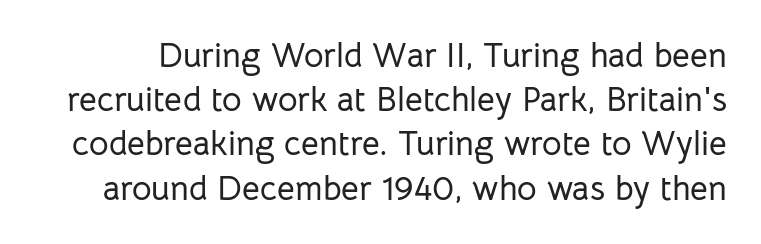
The image shows 34 px sans-serif type, upright; set normal line spacing (1.3x), normal letter spacing, not underlined; low stroke contrast and a medium x-height.
